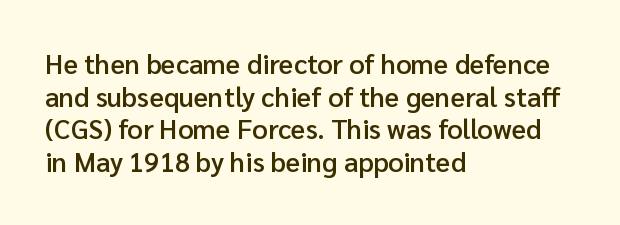
The rendering uses a semibold face; strokes are thickened but not to full bold. Inter-character spacing is left at the font's built-in metrics. Quick note: not italic, upright. Which margin do the lines hug? The left one — the right edge is uneven.
